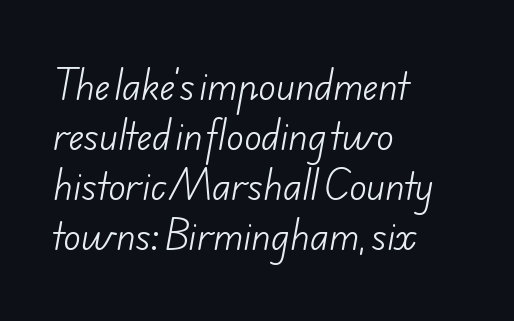
{"serif": "no", "bold": "no", "weight": "light", "width": "normal", "stroke_contrast": "low", "x_height": "small", "monospaced": "no", "underline": "no", "align": "left", "line_spacing": "normal", "line_spacing_ratio": 1.39, "letter_spacing": "normal", "letter_spacing_em": 0.0, "glyph_px": 36}
